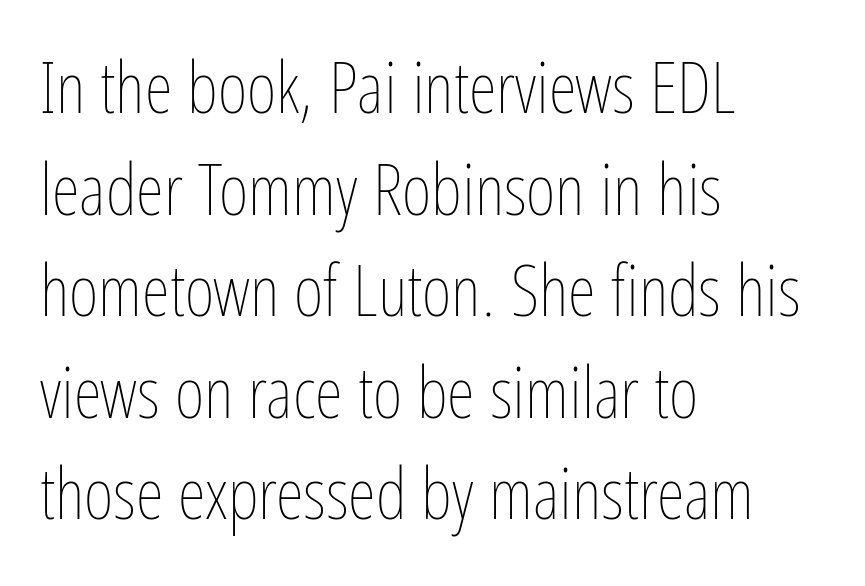
Q: Is the text bold? A: No.
Q: Is the text italic (slanted)? A: No, it is upright.
Q: Is the text underlined? A: No.
Q: How is the paragraph aligned? A: Left-aligned.
Q: Is the spacing between letters normal or unusually wide? A: Normal.
Q: Is the spacing between lines tight, normal or loose? A: Normal.
Q: Width (condensed, normal, or wide)? A: Condensed.
Q: Stroke contrast? A: Low.
Q: x-height? A: Medium.
Q: Monospaced? A: No.
